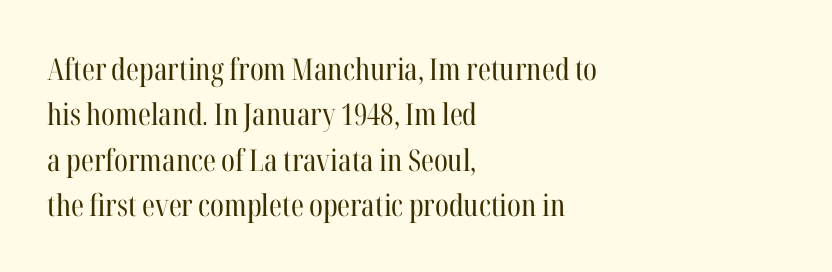
{"serif": "yes", "italic": "no", "bold": "no", "weight": "regular", "width": "condensed", "stroke_contrast": "high", "x_height": "medium", "monospaced": "no", "underline": "no", "align": "left", "line_spacing": "normal", "line_spacing_ratio": 1.51, "letter_spacing": "normal", "letter_spacing_em": 0.0, "glyph_px": 30}
